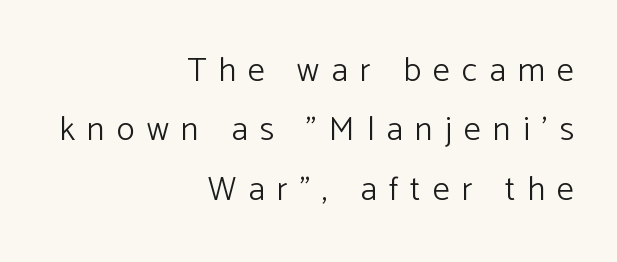
The lettering stays uniformly vertical, giving the passage a roman look. The baseline area is clear. The letters carry no serifs — their stems end cleanly without finishing strokes. Characters follow at a spacing far wider than the type designer built in. Think standard paragraph weight, or any step lighter than that.
